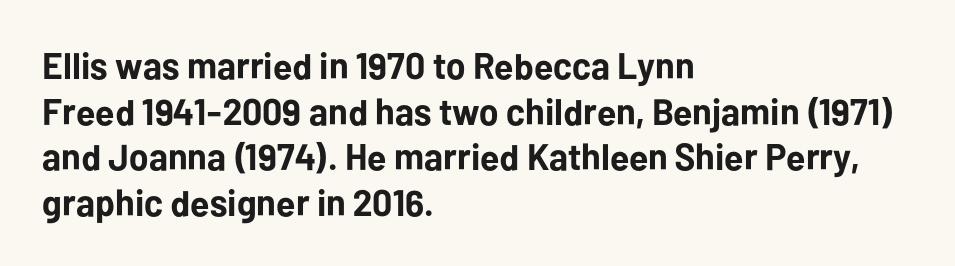
The image shows 37 px bold sans-serif type, upright; set left-aligned, line spacing 1.23x, normal letter spacing, not underlined; low stroke contrast and a medium x-height.
